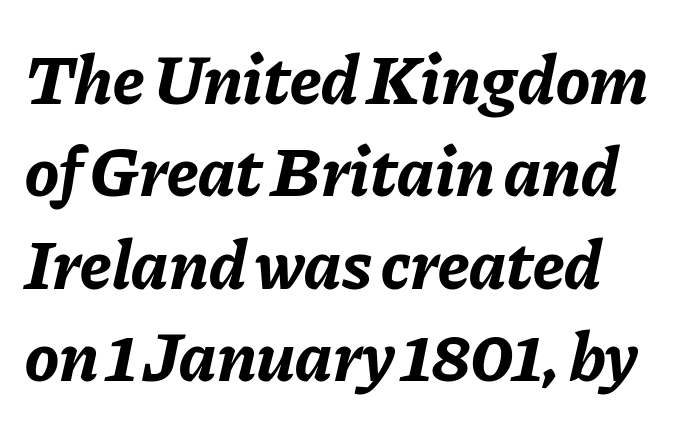
The leading is moderate, giving the passage an even texture. Every character sits at an angle, as italics do. Just letters on the line, the space beneath them empty. These lines are rendered in a variable-pitch font. Letter spacing: default. Chunky letters — that's bold for sure.
